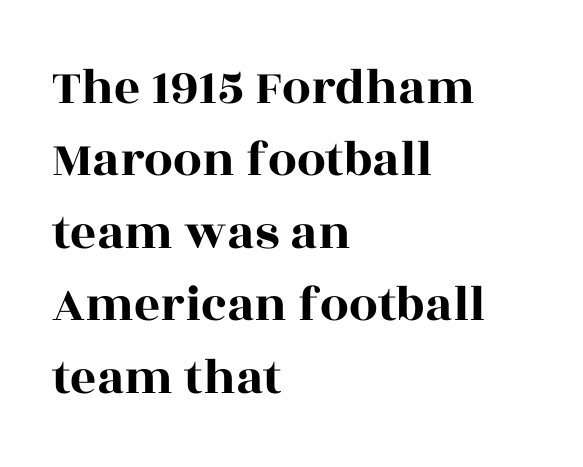
Small tapered or slab feet sit at the stroke ends, so this counts as serif. A classic flush-left, rag-right setting is used for this passage. Spacing verdict: proportional, widths tailored to each character. Standard letterfit; no display-style spreading of the glyphs. Each new line begins a customary step beneath the previous one. Ascenders rise straight up at ninety degrees.
